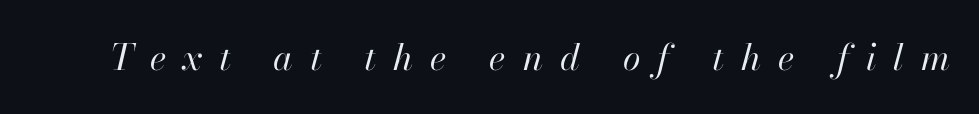
{"italic": "yes", "lean": "right", "slant_degrees": 13, "bold": "no", "weight": "regular", "width": "normal", "stroke_contrast": "high", "x_height": "small", "monospaced": "no", "underline": "no", "letter_spacing": "wide", "letter_spacing_em": 0.47, "glyph_px": 36}
